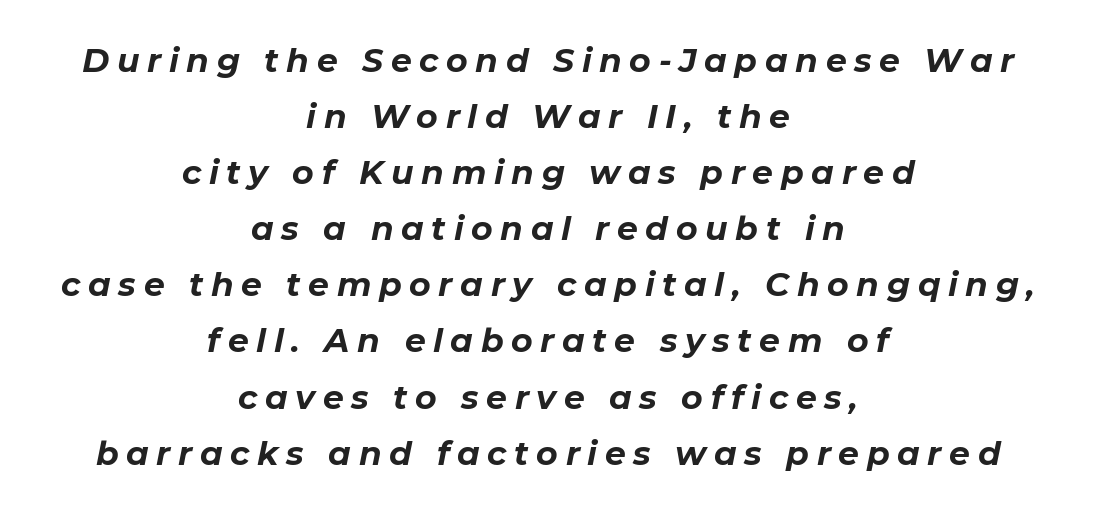
{"italic": "yes", "lean": "right", "slant_degrees": 11, "bold": "yes", "weight": "bold", "width": "normal", "stroke_contrast": "low", "x_height": "medium", "monospaced": "no", "underline": "no", "align": "center", "line_spacing": "normal", "line_spacing_ratio": 1.7, "letter_spacing": "wide", "letter_spacing_em": 0.23, "glyph_px": 33}
